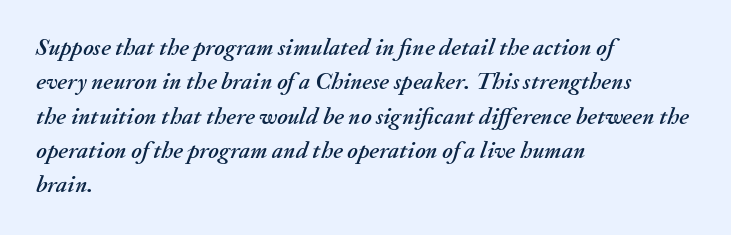
The image shows 24 px text type, italic (leaning right); set left-aligned, normal line spacing (1.43x), normal letter spacing, not underlined.
